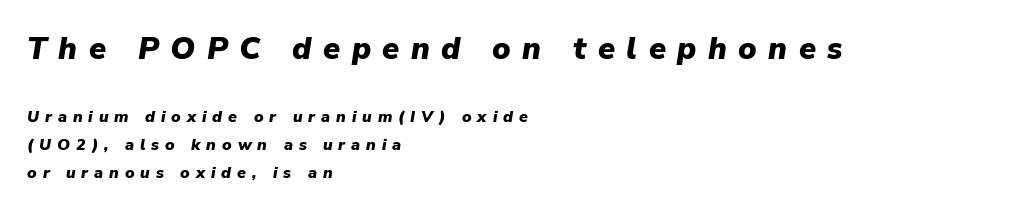
{"italic": "yes", "lean": "right", "slant_degrees": 9, "bold": "yes", "weight": "heavy", "width": "normal", "stroke_contrast": "low", "x_height": "medium", "monospaced": "no", "underline": "no", "align": "left", "line_spacing_ratio": 1.73, "letter_spacing": "wide", "letter_spacing_em": 0.37, "larger_block": "first", "size_ratio": 1.94, "glyph_px": 31}
